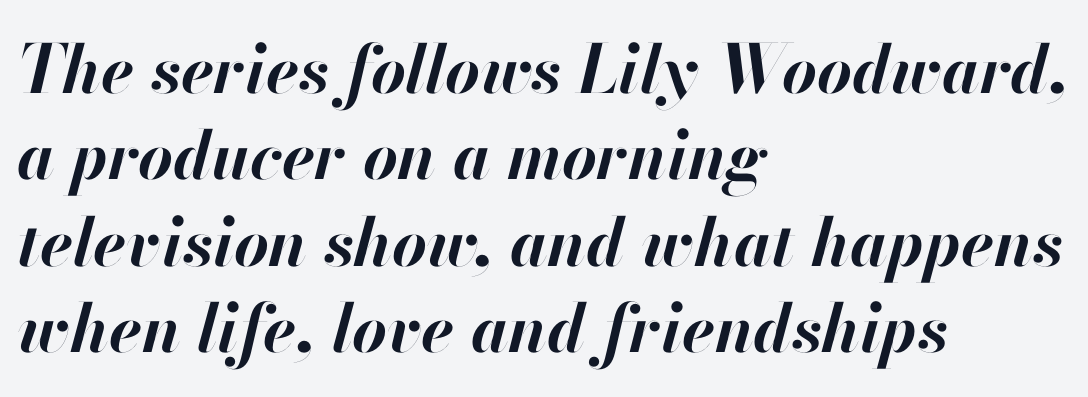
{"italic": "yes", "lean": "right", "slant_degrees": 13, "bold": "yes", "weight": "bold", "width": "normal", "stroke_contrast": "high", "x_height": "small", "monospaced": "no", "underline": "no", "align": "left", "line_spacing": "normal", "line_spacing_ratio": 1.29, "letter_spacing": "normal", "letter_spacing_em": 0.0, "glyph_px": 67}
